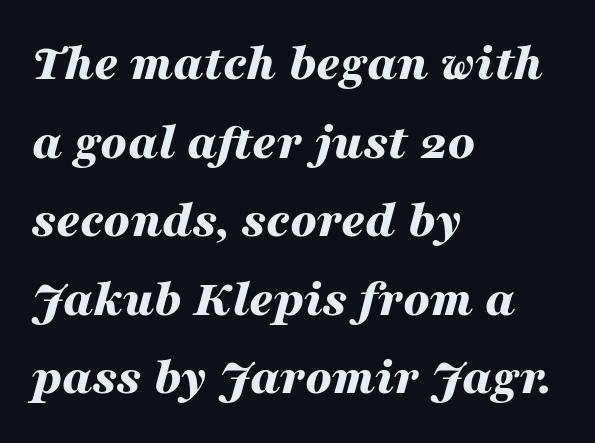
{"italic": "yes", "lean": "right", "slant_degrees": 16, "bold": "yes", "weight": "bold", "width": "wide", "stroke_contrast": "medium", "x_height": "medium", "monospaced": "no", "underline": "no", "align": "left", "line_spacing": "normal", "line_spacing_ratio": 1.51, "letter_spacing": "normal", "letter_spacing_em": 0.0, "glyph_px": 52}
